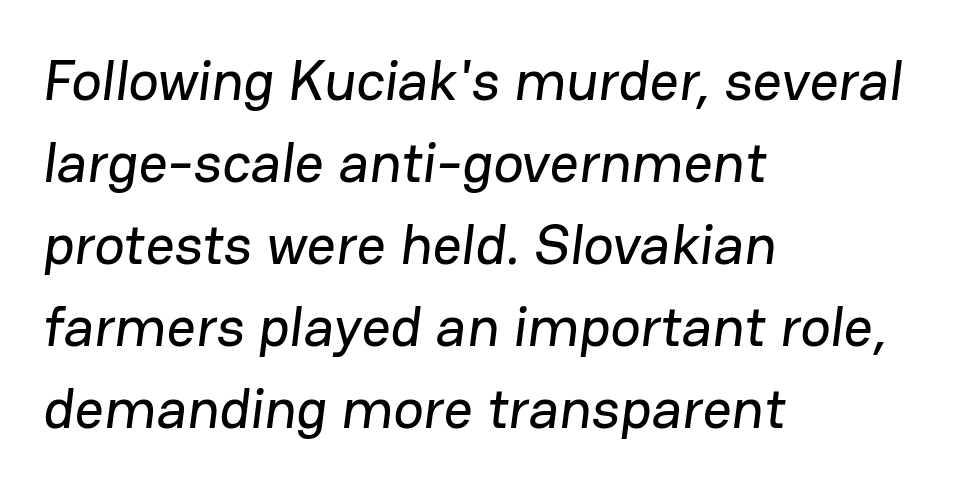
Varying glyph widths throughout — classic text-font behaviour. Serifs: no, the terminals of the letterforms are clean. Casual observation: everything's shoved over to the left. The specimen omits any rule beneath the text block's lines. Short note: letters normally spaced. Notice how descenders clear the ascenders below comfortably — that's standard leading.
